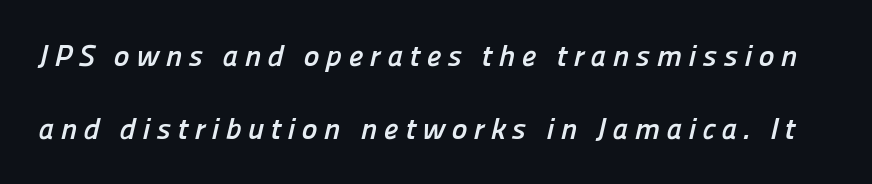
Proportional: the letters do not fall into vertical columns. Rows of type keep a wide berth in the vertical direction. This is sans-serif lettering, the kind often seen on screens and signage. Students, this is bold: see how much ink each stroke carries. Descender tails drop into unmarked territory.
